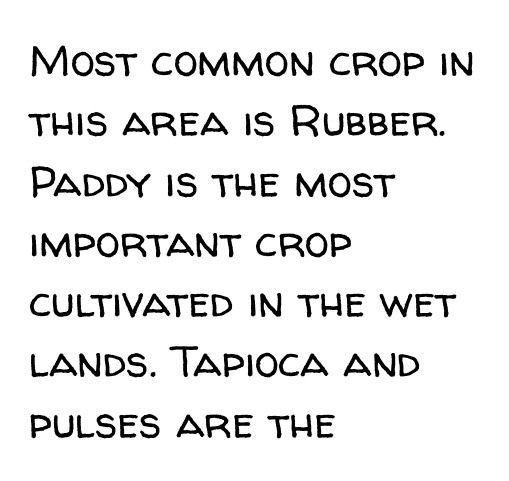
Q: Is the text bold? A: No.
Q: Is the text italic (slanted)? A: No, it is upright.
Q: Is the typeface a serif or a sans-serif typeface? A: Sans-serif.
Q: Is the text underlined? A: No.
Q: How is the paragraph aligned? A: Left-aligned.
Q: Is the spacing between letters normal or unusually wide? A: Normal.
Q: Is the spacing between lines tight, normal or loose? A: Normal.
Q: Width (condensed, normal, or wide)? A: Normal.
Q: Stroke contrast? A: Low.
Q: x-height? A: Medium.
Q: Monospaced? A: No.
